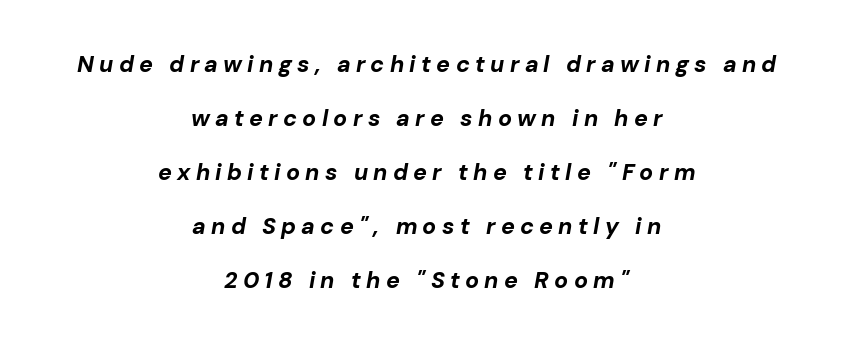
Q: Is the text bold? A: Yes.
Q: Is the text italic (slanted)? A: Yes, it leans right by about 10 degrees.
Q: Is the text underlined? A: No.
Q: How is the paragraph aligned? A: Centered.
Q: Is the spacing between letters normal or unusually wide? A: Unusually wide.
Q: Is the spacing between lines tight, normal or loose? A: Loose.
